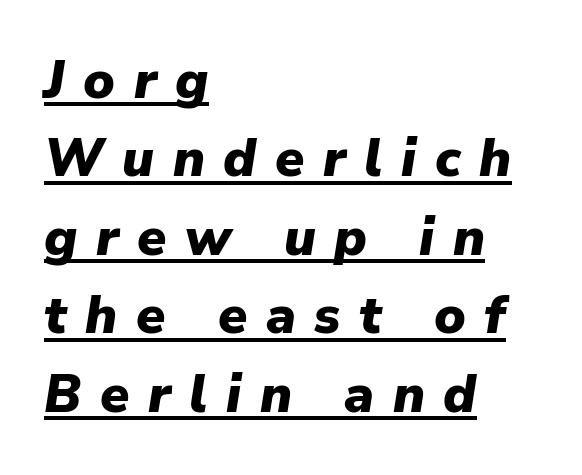
The image shows 53 px heavy type, italic (leaning right); set left-aligned, normal line spacing (1.48x), unusually wide letter spacing (+0.35 em), underlined; low stroke contrast and a medium x-height.
